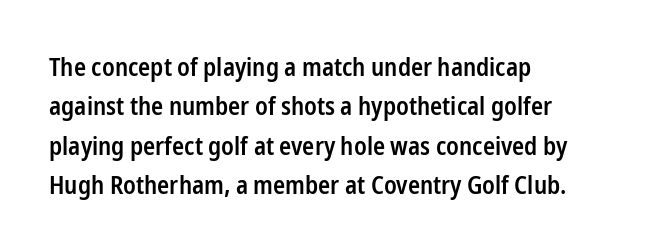
Underlining? Definitely not there. This sample uses plain, unmodified letter spacing. Is there any slant? The stems are plumb. A classic flush-left, rag-right setting is used for this passage.
